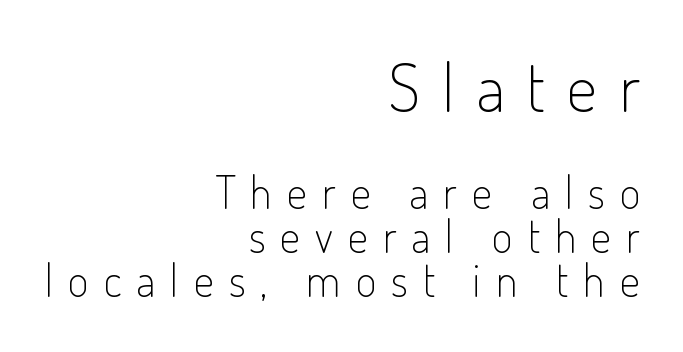
{"serif": "no", "italic": "no", "bold": "no", "weight": "light", "width": "condensed", "stroke_contrast": "low", "x_height": "small", "monospaced": "no", "underline": "no", "align": "right", "line_spacing": "tight", "line_spacing_ratio": 0.98, "letter_spacing": "wide", "letter_spacing_em": 0.33, "larger_block": "first", "size_ratio": 1.49, "glyph_px": 67}
